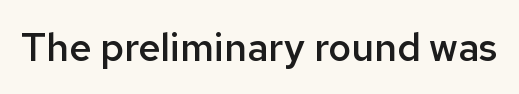
The image shows 39 px semibold sans-serif type, upright; set normal letter spacing, not underlined; low stroke contrast and a medium x-height.
